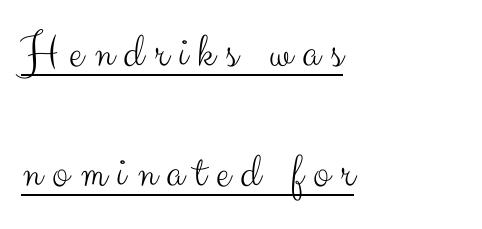
The image shows 49 px light sans-serif type; set left-aligned, loose line spacing (2.45x), unusually wide letter spacing (+0.21 em), underlined; medium stroke contrast and a small x-height.
